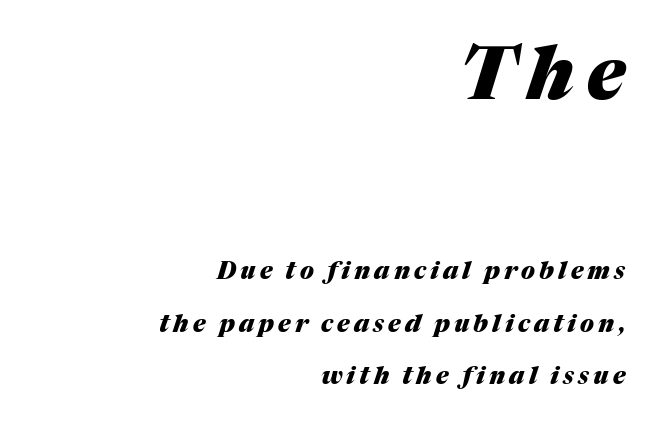
Descender tails drop into unmarked territory. The paragraph has a hard right edge and a soft left edge. Character widths vary here, with narrow letters taking less room than wide ones. Weight: bold. The upper block of text is set noticeably larger than the block beneath it.
